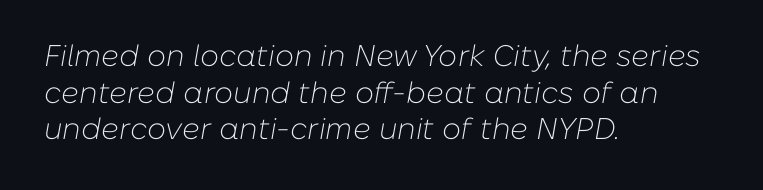
You can tell it's italic because the verticals aren't actually vertical. These lines are rendered in a variable-pitch font. The setting favours the left margin, as ordinary paragraphs usually do. Honestly, the letter spacing is just normal — you wouldn't notice it.
